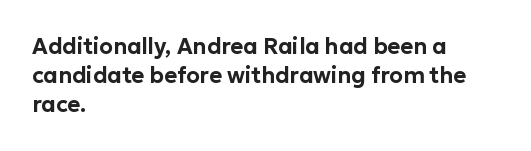
Descender tails drop into unmarked territory. Horizontal alignment here is leftward, the default for most running prose. Does extra space separate the letters? No, they use regular spacing. Upright lettering throughout. Evenly set lines give the paragraph a standard silhouette.
